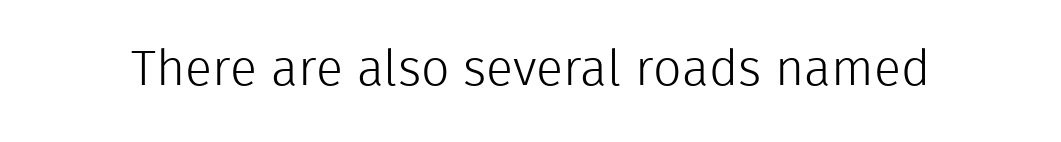
Q: Is the text bold? A: No.
Q: Is the text italic (slanted)? A: No, it is upright.
Q: Is the typeface a serif or a sans-serif typeface? A: Sans-serif.
Q: Is the text underlined? A: No.
Q: Is the spacing between letters normal or unusually wide? A: Normal.
Q: Width (condensed, normal, or wide)? A: Normal.
Q: x-height? A: Medium.
Q: Monospaced? A: No.
